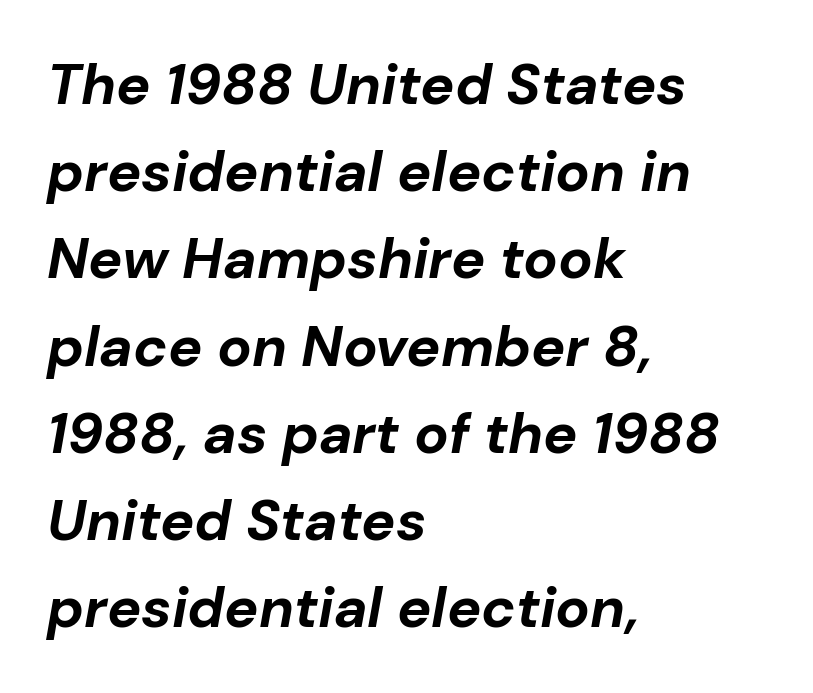
{"italic": "yes", "lean": "right", "slant_degrees": 10, "bold": "yes", "weight": "bold", "width": "normal", "stroke_contrast": "low", "x_height": "medium", "monospaced": "no", "underline": "no", "align": "left", "line_spacing": "normal", "line_spacing_ratio": 1.53, "letter_spacing": "normal", "letter_spacing_em": 0.0, "glyph_px": 57}
